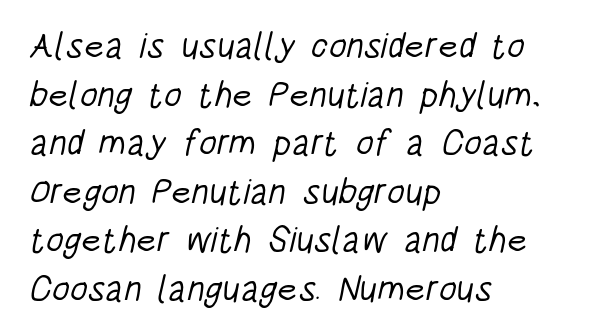
Q: Is the text bold? A: No.
Q: Is the typeface a serif or a sans-serif typeface? A: Sans-serif.
Q: Is the text underlined? A: No.
Q: How is the paragraph aligned? A: Left-aligned.
Q: Is the spacing between letters normal or unusually wide? A: Normal.
Q: Is the spacing between lines tight, normal or loose? A: Normal.
Q: Width (condensed, normal, or wide)? A: Condensed.
Q: Stroke contrast? A: Low.
Q: x-height? A: Large.
Q: Monospaced? A: No.
